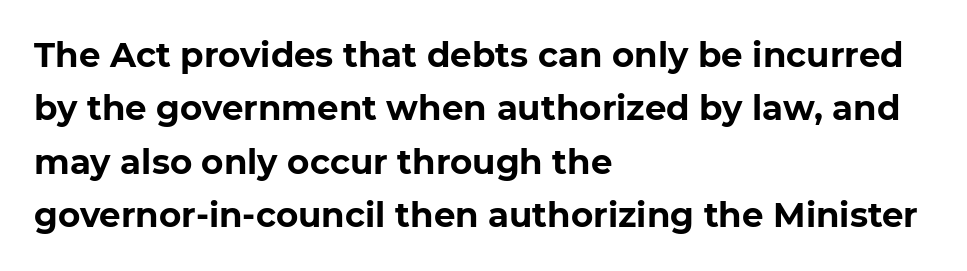
The letters advance in unequal steps, a hallmark of proportional type. Layout note: lines flush left. You can tell from the bare stems that sans-serif type was used. Beneath every word, the page is bare. Heft: maximum for text — a bold.
